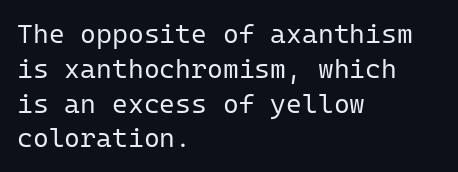
{"italic": "no", "bold": "no", "underline": "no", "align": "left", "line_spacing": "normal", "line_spacing_ratio": 1.29, "letter_spacing": "normal", "letter_spacing_em": 0.0, "glyph_px": 27}
